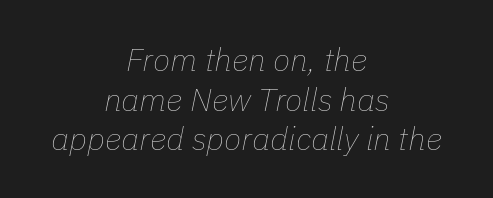
Q: Is the text bold? A: No.
Q: Is the text italic (slanted)? A: Yes, it leans right by about 11 degrees.
Q: Is the text underlined? A: No.
Q: How is the paragraph aligned? A: Centered.
Q: Is the spacing between letters normal or unusually wide? A: Normal.
Q: Width (condensed, normal, or wide)? A: Normal.
Q: Stroke contrast? A: Low.
Q: x-height? A: Medium.
Q: Monospaced? A: No.
